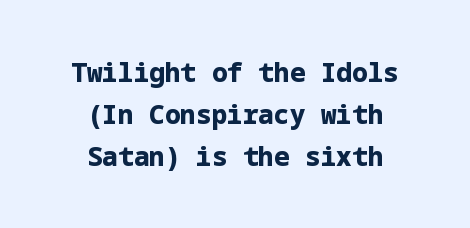
The image shows 26 px bold type, upright; set centered, normal line spacing (1.61x), normal letter spacing, not underlined.
